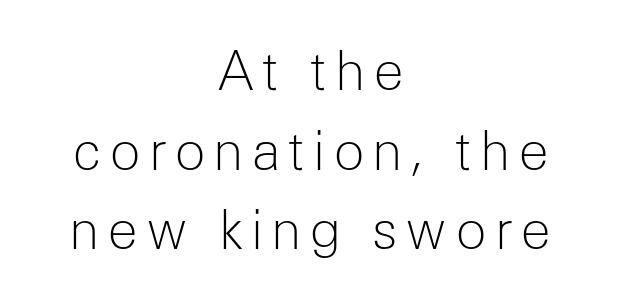
The image shows 52 px light sans-serif type, upright; set centered, normal line spacing (1.53x), not underlined; low stroke contrast and a medium x-height.
